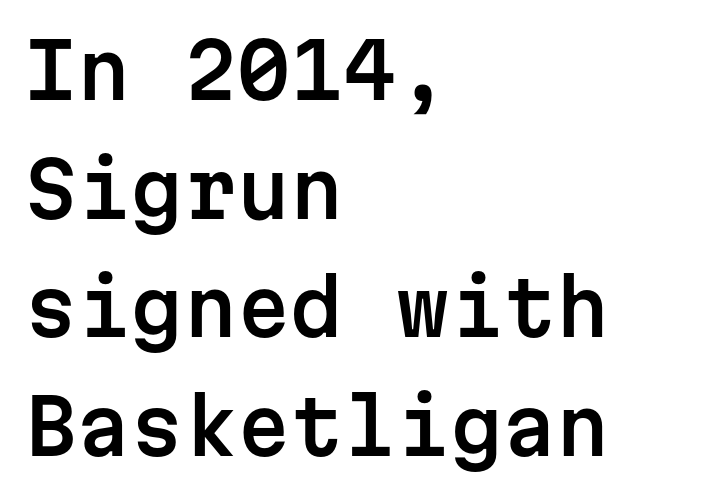
Font category for this specimen: sans-serif. In terms of leading, this rendering sits right in the middle. These lines are rendered in a fixed-pitch font. The area under the type is left untouched.
